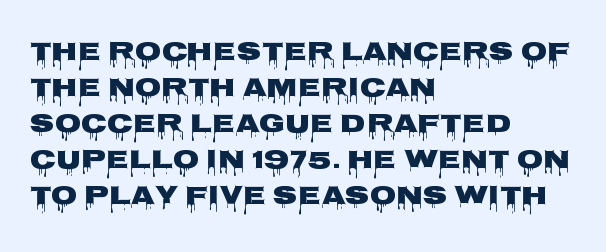
The image shows 27 px text type, upright; set left-aligned, normal line spacing (1.33x), normal letter spacing, not underlined.
